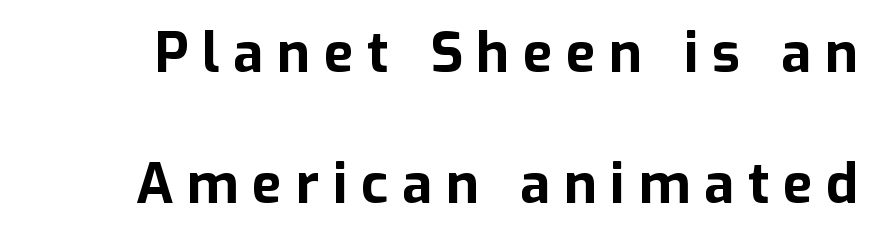
Q: Is the text bold? A: Yes.
Q: Is the text italic (slanted)? A: No, it is upright.
Q: Is the typeface a serif or a sans-serif typeface? A: Sans-serif.
Q: Is the text underlined? A: No.
Q: Is the spacing between letters normal or unusually wide? A: Unusually wide.
Q: Is the spacing between lines tight, normal or loose? A: Loose.
Q: Width (condensed, normal, or wide)? A: Normal.
Q: Stroke contrast? A: Low.
Q: x-height? A: Medium.
Q: Monospaced? A: No.
